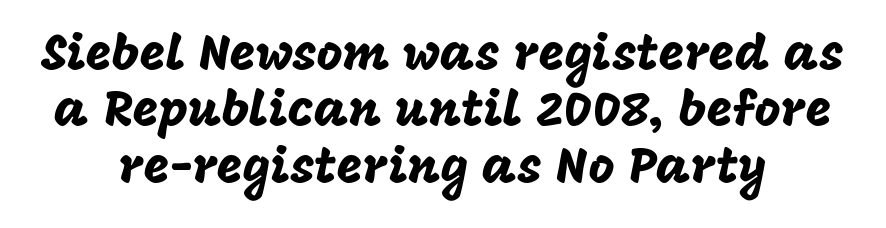
The image shows 50 px sans-serif type; set centered, tight line spacing (1.13x), normal letter spacing, not underlined; low stroke contrast and a large x-height.
